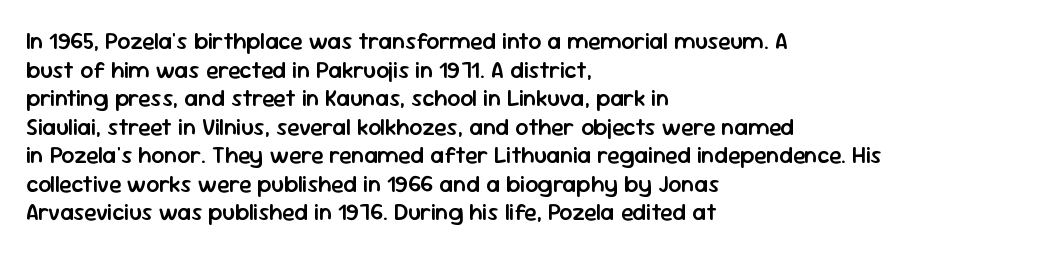
{"italic": "no", "bold": "semi", "underline": "no", "align": "left", "line_spacing_ratio": 1.24, "letter_spacing": "normal", "letter_spacing_em": 0.0, "glyph_px": 23}
